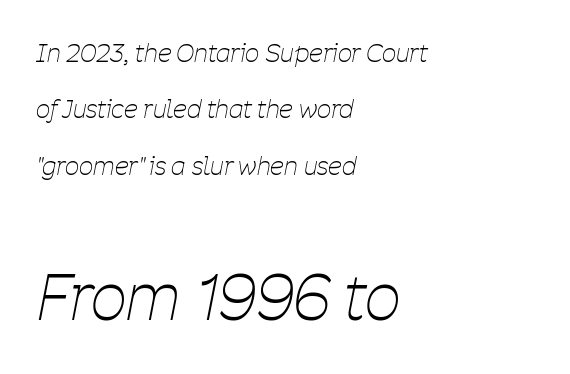
{"italic": "yes", "lean": "right", "slant_degrees": 11, "bold": "no", "weight": "thin", "width": "condensed", "stroke_contrast": "low", "x_height": "medium", "monospaced": "no", "underline": "no", "align": "left", "line_spacing": "loose", "line_spacing_ratio": 2.26, "letter_spacing": "normal", "letter_spacing_em": 0.0, "larger_block": "second", "size_ratio": 2.52, "glyph_px": 63}
